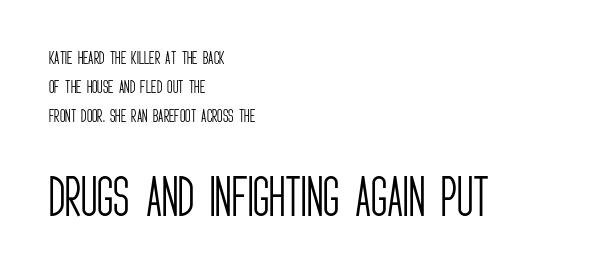
Q: Is the text bold? A: No.
Q: Is the text italic (slanted)? A: No, it is upright.
Q: Is the typeface a serif or a sans-serif typeface? A: Sans-serif.
Q: Is the text underlined? A: No.
Q: How is the paragraph aligned? A: Left-aligned.
Q: Is the spacing between letters normal or unusually wide? A: Normal.
Q: Is the spacing between lines tight, normal or loose? A: Loose.
Q: Which block of text is set in a larger size, the first (top) or the second (bottom)? A: The second (bottom) one.
Q: Width (condensed, normal, or wide)? A: Condensed.
Q: Stroke contrast? A: Low.
Q: x-height? A: Large.
Q: Monospaced? A: No.
